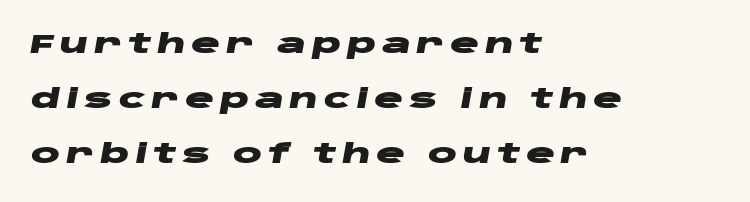
Q: Is the text bold? A: Yes.
Q: Is the text italic (slanted)? A: Yes, it leans right by about 10 degrees.
Q: Is the text underlined? A: No.
Q: How is the paragraph aligned? A: Left-aligned.
Q: Is the spacing between letters normal or unusually wide? A: Unusually wide.
Q: Is the spacing between lines tight, normal or loose? A: Loose.
